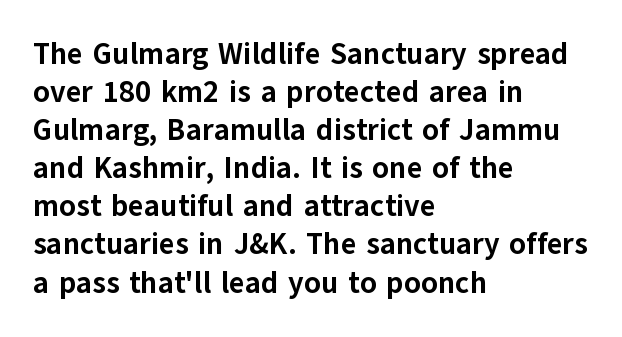
{"serif": "no", "italic": "no", "bold": "yes", "weight": "bold", "width": "normal", "stroke_contrast": "low", "x_height": "medium", "monospaced": "no", "underline": "no", "align": "left", "line_spacing": "normal", "line_spacing_ratio": 1.27, "letter_spacing": "normal", "letter_spacing_em": 0.0, "glyph_px": 30}
